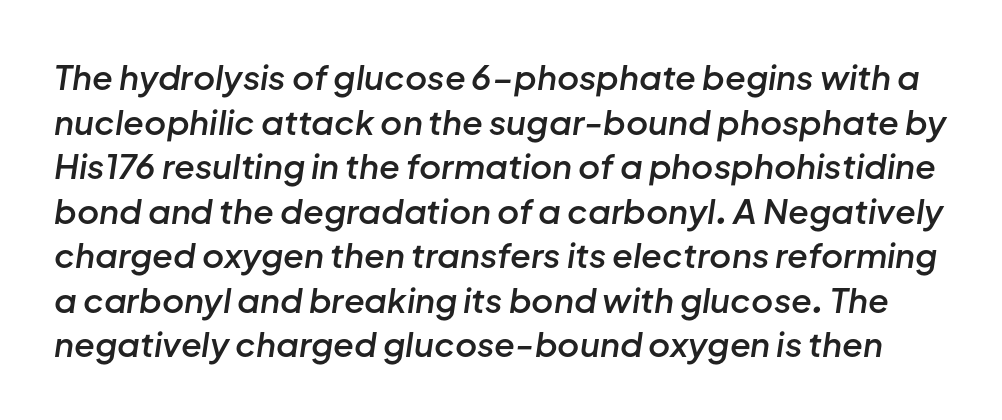
Here the designer chose a conventional face with non-uniform glyph widths. These lines keep a tight, regular rhythm from letter to letter. In terms of posture, this sample is oblique. The gap between lines stays unmarked.
